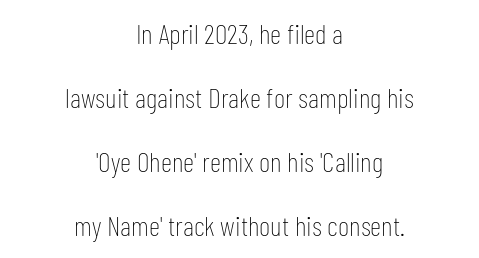
The image shows 28 px thin, condensed sans-serif type, upright; set centered, loose line spacing (2.28x), normal letter spacing, not underlined; low stroke contrast and a medium x-height.
